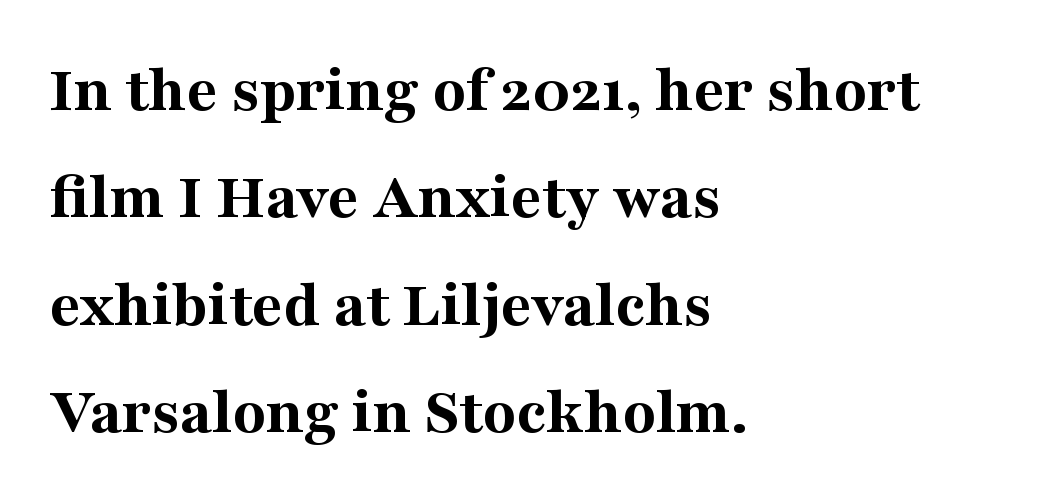
The image shows 68 px bold serif type, upright; set left-aligned, normal line spacing (1.58x), normal letter spacing, not underlined; medium stroke contrast and a medium x-height.
